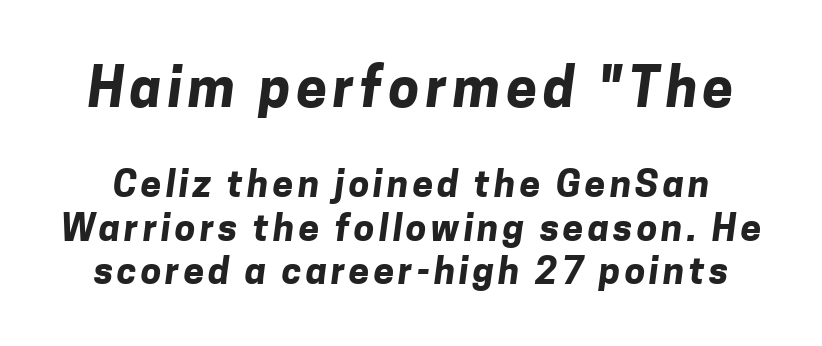
The image shows 55 px bold sans-serif type; set line spacing 1.17x, not underlined; the first (top) block is 1.49x larger; low stroke contrast and a medium x-height.
